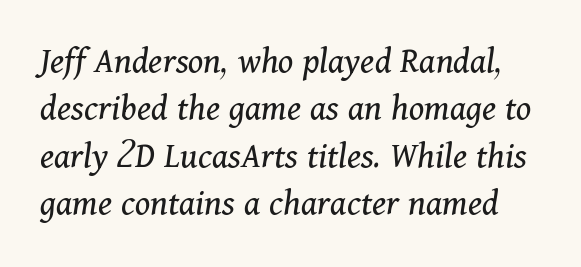
{"serif": "yes", "italic": "yes", "lean": "right", "slant_degrees": 11, "bold": "no", "weight": "regular", "width": "normal", "stroke_contrast": "medium", "x_height": "medium", "monospaced": "no", "underline": "no", "line_spacing": "normal", "line_spacing_ratio": 1.25, "letter_spacing": "normal", "letter_spacing_em": 0.0, "glyph_px": 38}
